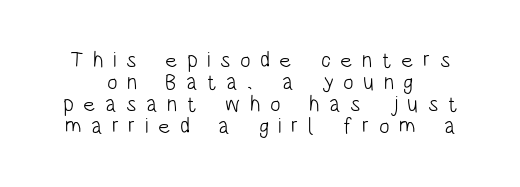
Q: Is the text bold? A: No.
Q: Is the text italic (slanted)? A: No, it is upright.
Q: Is the text underlined? A: No.
Q: How is the paragraph aligned? A: Centered.
Q: Is the spacing between letters normal or unusually wide? A: Unusually wide.
Q: Is the spacing between lines tight, normal or loose? A: Tight.
